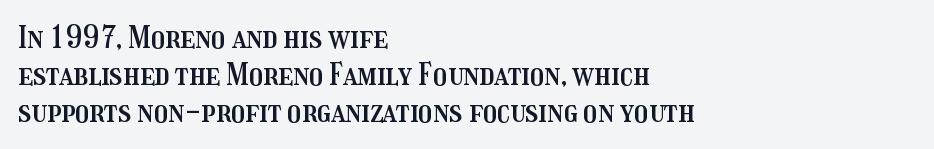
The image shows 31 px condensed type, upright; set left-aligned, line spacing 1.2x, normal letter spacing, not underlined; medium stroke contrast and a medium x-height.
